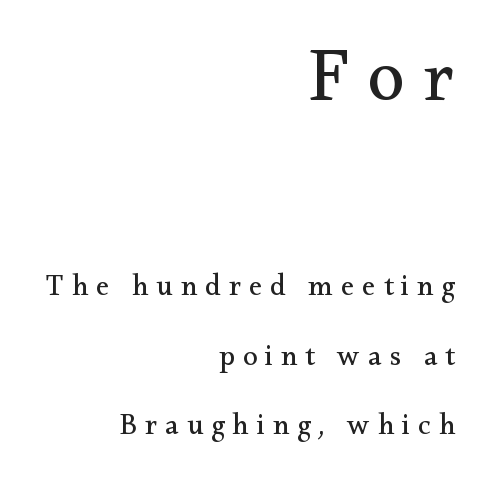
Q: Is the text bold? A: No.
Q: Is the text italic (slanted)? A: No, it is upright.
Q: Is the typeface a serif or a sans-serif typeface? A: Serif.
Q: Is the text underlined? A: No.
Q: How is the paragraph aligned? A: Right-aligned.
Q: Is the spacing between letters normal or unusually wide? A: Unusually wide.
Q: Is the spacing between lines tight, normal or loose? A: Loose.
Q: Which block of text is set in a larger size, the first (top) or the second (bottom)? A: The first (top) one.
Q: Width (condensed, normal, or wide)? A: Normal.
Q: Stroke contrast? A: Medium.
Q: x-height? A: Small.
Q: Monospaced? A: No.
